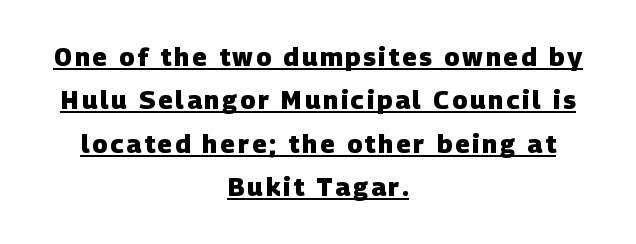
{"bold": "yes", "underline": "yes", "align": "center", "line_spacing_ratio": 1.74, "glyph_px": 25}
